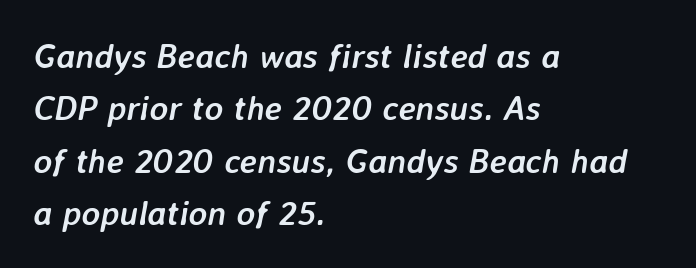
{"italic": "yes", "lean": "right", "slant_degrees": 7, "bold": "yes", "weight": "semibold", "width": "normal", "stroke_contrast": "low", "x_height": "medium", "monospaced": "no", "underline": "no", "align": "left", "line_spacing": "normal", "line_spacing_ratio": 1.5, "letter_spacing": "normal", "letter_spacing_em": 0.0, "glyph_px": 35}
